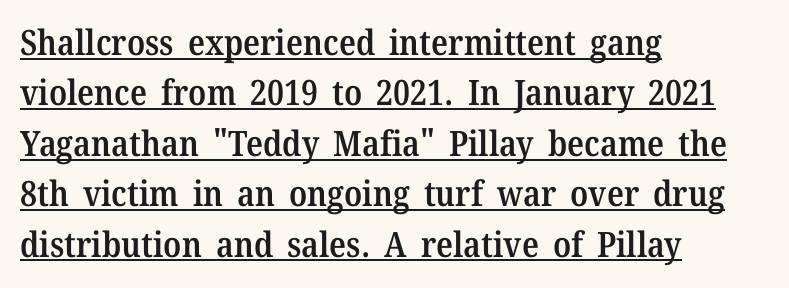
{"serif": "yes", "italic": "no", "bold": "semi", "weight": "semibold", "width": "normal", "stroke_contrast": "medium", "x_height": "medium", "monospaced": "no", "underline": "yes", "align": "left", "line_spacing": "normal", "line_spacing_ratio": 1.44, "letter_spacing": "normal", "letter_spacing_em": 0.0, "glyph_px": 35}
